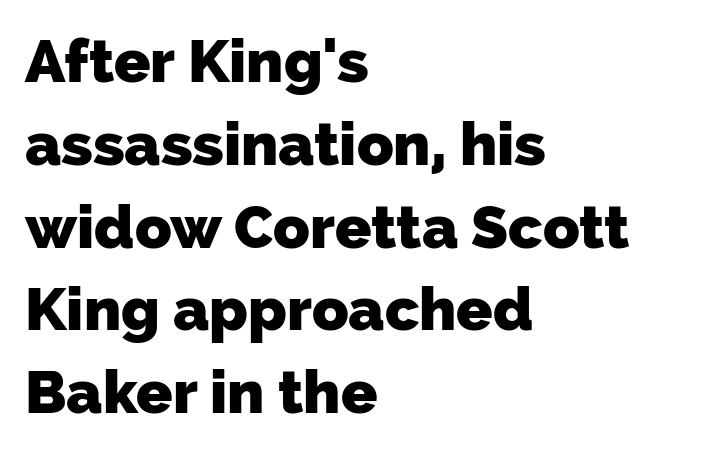
Here the designer chose a conventional face with non-uniform glyph widths. Each letter's strokes conclude bluntly, with no projecting serifs. These lines carry a lot of weight — the face is fully bold. The letters sit at their default tracking, neither squeezed nor spread.
